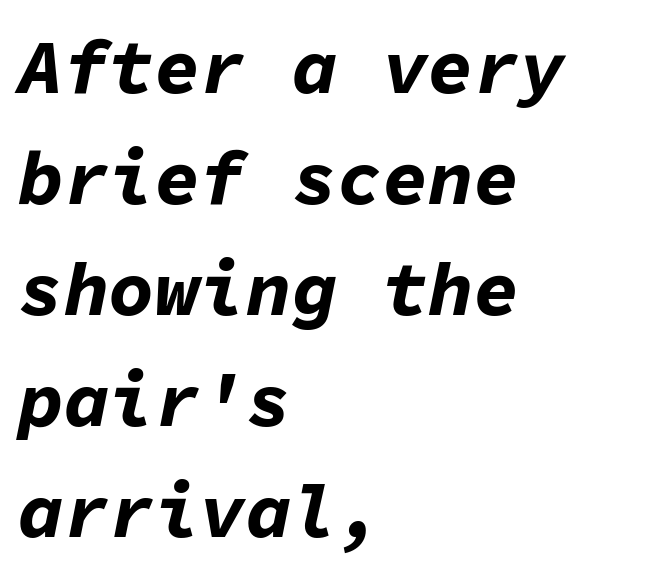
The image shows 76 px bold type, italic (leaning right), monospaced; set left-aligned, normal line spacing (1.46x), normal letter spacing, not underlined; low stroke contrast and a medium x-height.
